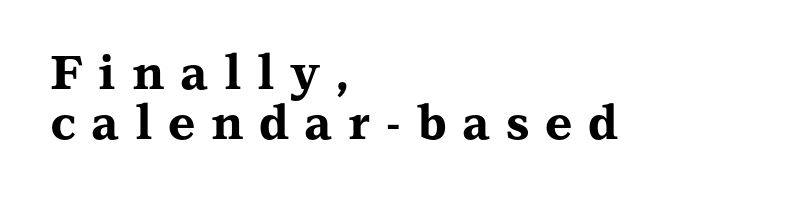
Q: Is the text bold? A: Yes.
Q: Is the text italic (slanted)? A: No, it is upright.
Q: Is the typeface a serif or a sans-serif typeface? A: Serif.
Q: Is the text underlined? A: No.
Q: How is the paragraph aligned? A: Left-aligned.
Q: Is the spacing between letters normal or unusually wide? A: Unusually wide.
Q: Is the spacing between lines tight, normal or loose? A: Tight.
Q: Width (condensed, normal, or wide)? A: Wide.
Q: Stroke contrast? A: Medium.
Q: x-height? A: Medium.
Q: Monospaced? A: No.
